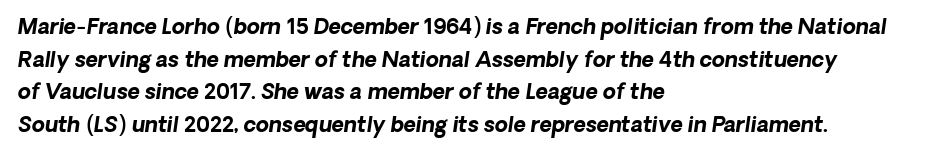
Just letters on the line, the space beneath them empty. If you measured baseline to baseline, you'd find a middling distance. As a designer I'd log this as weight 700, bold. This sample is left-justified, so line endings fall wherever the words run out. Inter-character spacing is left at the font's built-in metrics.
